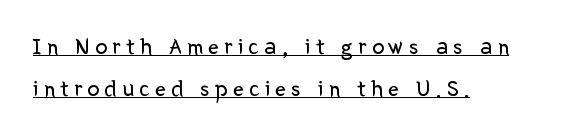
{"italic": "no", "bold": "no", "underline": "yes", "align": "left", "line_spacing_ratio": 1.73, "letter_spacing": "wide", "letter_spacing_em": 0.22, "glyph_px": 24}
